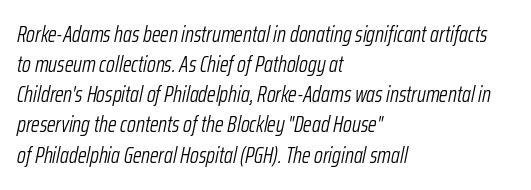
The rendering anchors every line to the left-hand side. Nothing unusual about the tracking: characters are spaced as the font intends. Each row of text sits above clean, open space. When letters slant like this, we call the style italic. The lines sit at an ordinary, default distance from one another. Weight: not bold — regular or lighter.
